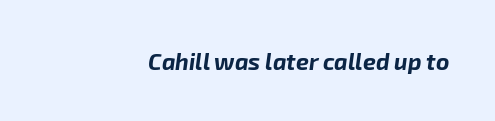
The typography opts for an oblique posture over an upright one. A flush-right, rag-left setting is used for this passage. Typographic density is high because the face is bold. Default kerning and tracking; the words read as compact shapes. The strip under each line holds only bare page.
